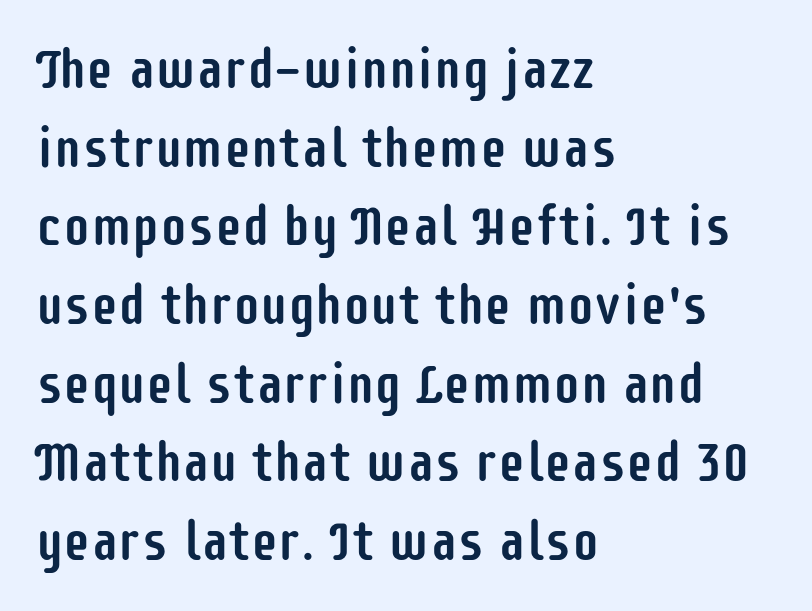
The image shows 55 px condensed sans-serif type, upright; set left-aligned, normal line spacing (1.43x), normal letter spacing, not underlined; low stroke contrast and a large x-height.
